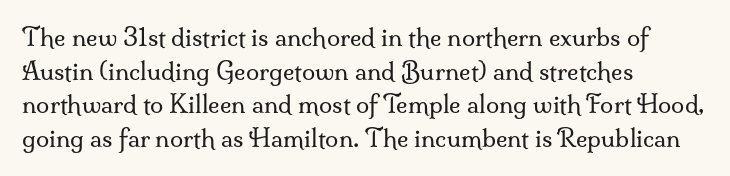
{"italic": "no", "bold": "no", "underline": "no", "align": "left", "line_spacing": "normal", "line_spacing_ratio": 1.4, "letter_spacing": "normal", "letter_spacing_em": 0.0, "glyph_px": 24}
